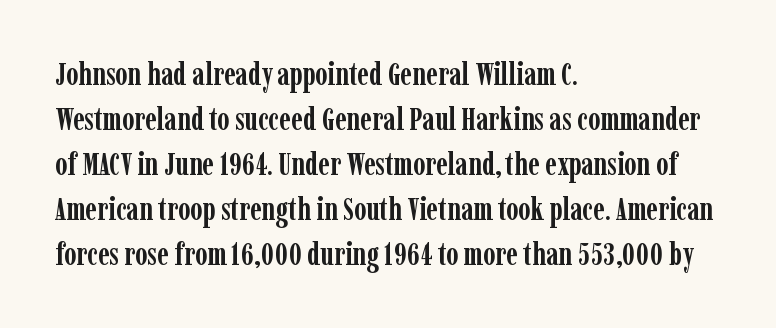
{"serif": "yes", "italic": "no", "bold": "yes", "weight": "semibold", "width": "condensed", "stroke_contrast": "low", "x_height": "medium", "monospaced": "no", "underline": "no", "align": "left", "line_spacing": "normal", "line_spacing_ratio": 1.45, "letter_spacing": "normal", "letter_spacing_em": 0.0, "glyph_px": 31}
